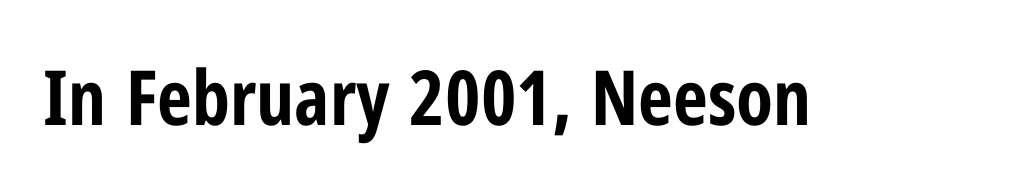
The image shows 76 px bold, condensed sans-serif type, upright; set normal letter spacing, not underlined; low stroke contrast and a medium x-height.
